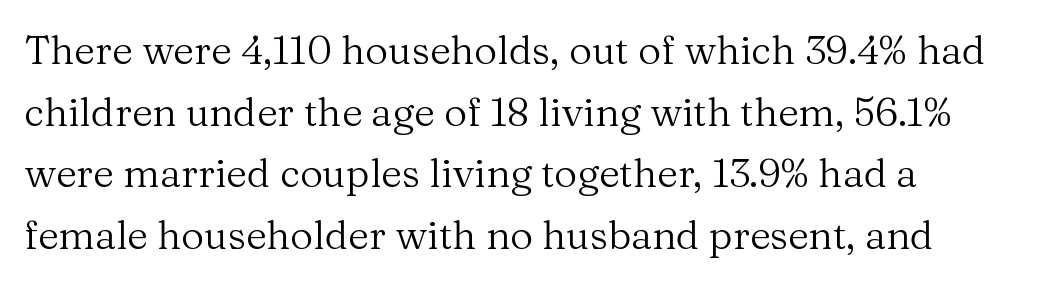
The space between consecutive lines is moderate. Weight: not bold — regular or lighter. Typographically, this falls in the serif category. Think of a printed novel: that variable character pitch is what you see here. Visually the block forms a straight wall on the left and a jagged coastline on the right.
